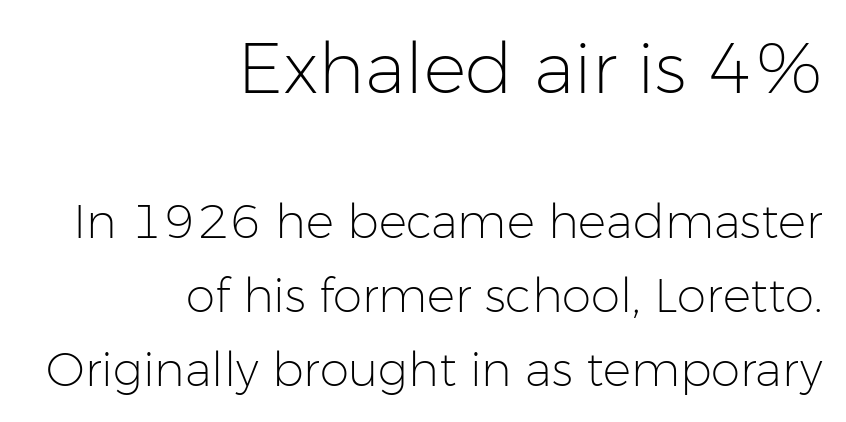
{"serif": "no", "italic": "no", "bold": "no", "weight": "light", "width": "normal", "stroke_contrast": "low", "x_height": "medium", "monospaced": "no", "underline": "no", "align": "right", "line_spacing": "normal", "line_spacing_ratio": 1.57, "letter_spacing": "normal", "letter_spacing_em": 0.0, "larger_block": "first", "size_ratio": 1.51, "glyph_px": 71}
